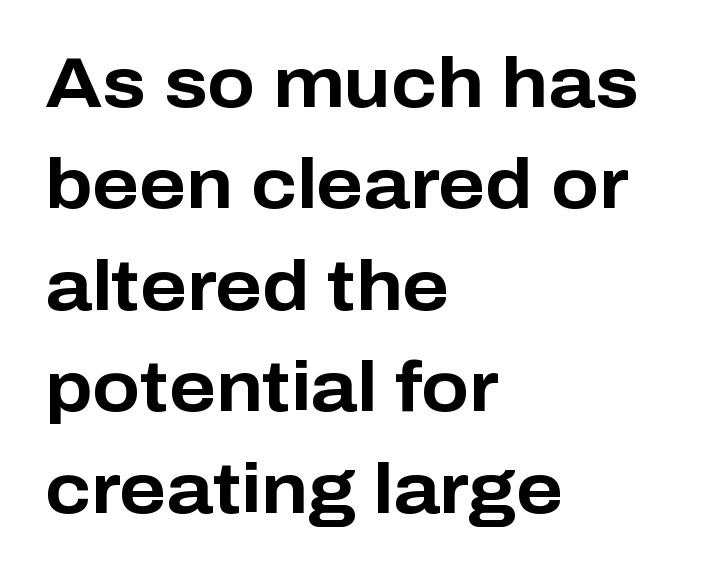
The image shows 70 px bold sans-serif type, upright; set left-aligned, normal line spacing (1.45x), normal letter spacing, not underlined; low stroke contrast and a medium x-height.
